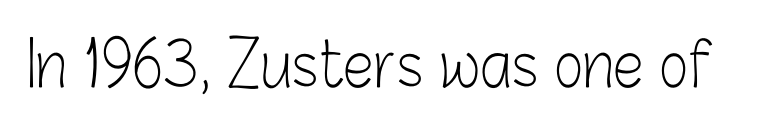
Q: Is the text bold? A: No.
Q: Is the text italic (slanted)? A: No, it is upright.
Q: Is the typeface a serif or a sans-serif typeface? A: Sans-serif.
Q: Is the text underlined? A: No.
Q: Is the spacing between letters normal or unusually wide? A: Normal.
Q: Width (condensed, normal, or wide)? A: Condensed.
Q: Stroke contrast? A: Low.
Q: x-height? A: Medium.
Q: Monospaced? A: No.
